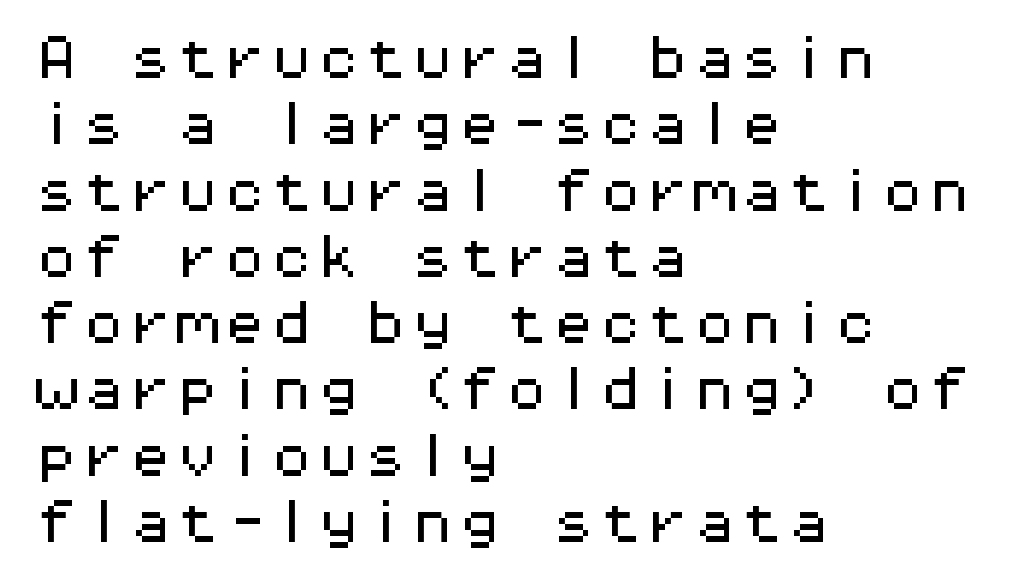
Q: Is the text italic (slanted)? A: No, it is upright.
Q: Is the typeface a serif or a sans-serif typeface? A: Sans-serif.
Q: Is the text underlined? A: No.
Q: How is the paragraph aligned? A: Left-aligned.
Q: Is the spacing between letters normal or unusually wide? A: Normal.
Q: Is the spacing between lines tight, normal or loose? A: Normal.
Q: Width (condensed, normal, or wide)? A: Wide.
Q: Stroke contrast? A: Medium.
Q: x-height? A: Medium.
Q: Monospaced? A: Yes.
